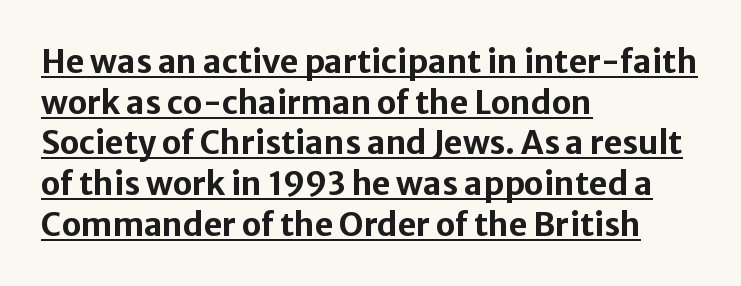
Q: Is the text bold? A: Yes.
Q: Is the text italic (slanted)? A: No, it is upright.
Q: Is the typeface a serif or a sans-serif typeface? A: Sans-serif.
Q: Is the text underlined? A: Yes.
Q: How is the paragraph aligned? A: Left-aligned.
Q: Is the spacing between letters normal or unusually wide? A: Normal.
Q: Is the spacing between lines tight, normal or loose? A: Normal.
Q: Width (condensed, normal, or wide)? A: Normal.
Q: Stroke contrast? A: Low.
Q: x-height? A: Medium.
Q: Monospaced? A: No.
